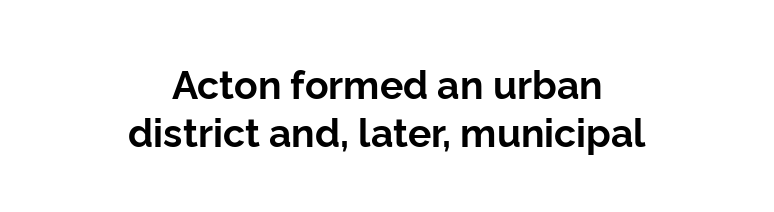
The image shows 39 px bold sans-serif type, upright; set centered, line spacing 1.22x, normal letter spacing, not underlined; low stroke contrast and a medium x-height.
